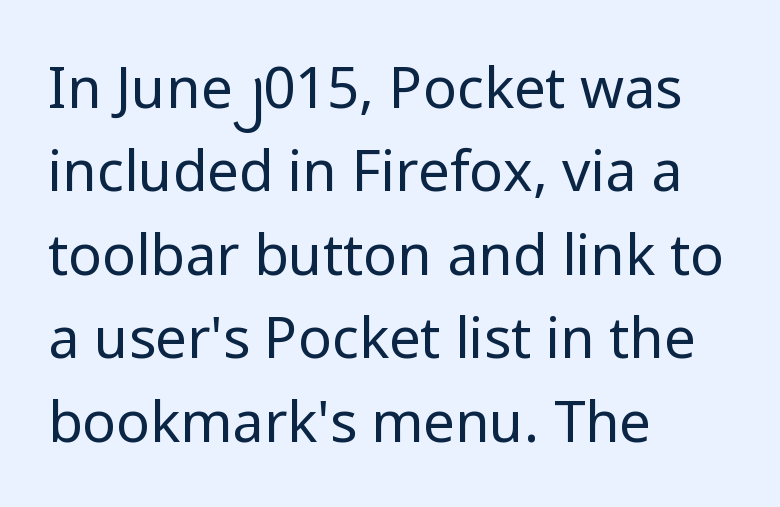
Standard letterfit; no display-style spreading of the glyphs. Look at the bottom of the vertical strokes: they stop flat, with no serifs. This sample keeps an unexceptional amount of space between lines. The weight tops out at a normal text grade.
